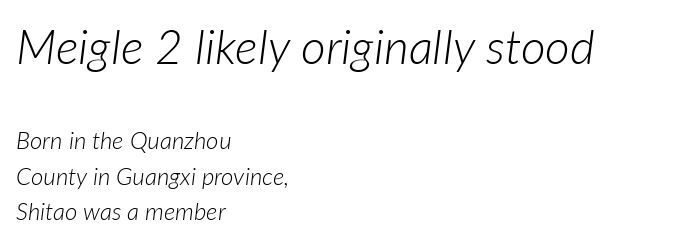
This rendering uses left alignment, leaving the right contour irregular. The rendering uses a moderate line-height, typical for paragraphs. The line texture is even and compact thanks to regular tracking. The face used here has a pronounced slope to its letters.
